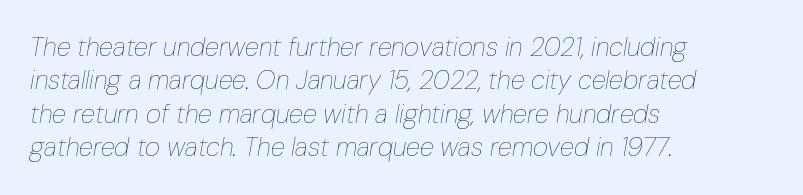
The image shows 26 px text type, italic (leaning right); set left-aligned, normal line spacing (1.28x), normal letter spacing, not underlined.
